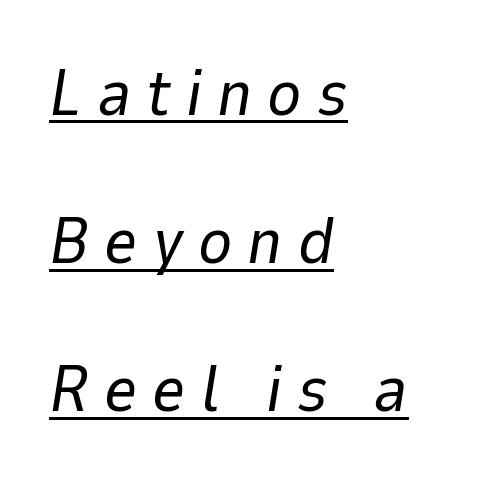
Q: Is the text bold? A: No.
Q: Is the text italic (slanted)? A: Yes, it leans right by about 9 degrees.
Q: Is the text underlined? A: Yes.
Q: How is the paragraph aligned? A: Left-aligned.
Q: Is the spacing between letters normal or unusually wide? A: Unusually wide.
Q: Is the spacing between lines tight, normal or loose? A: Loose.
Q: Width (condensed, normal, or wide)? A: Normal.
Q: Stroke contrast? A: Low.
Q: x-height? A: Medium.
Q: Monospaced? A: No.
